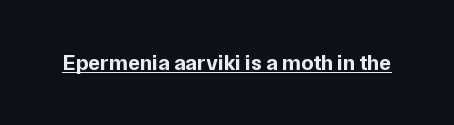
The face used here is rendered with its standard letterfit. These lines were composed using upright roman letters. Strokes here are thick enough to call this a true bold. Is there an underline? Yes — a line sits under the letters.
